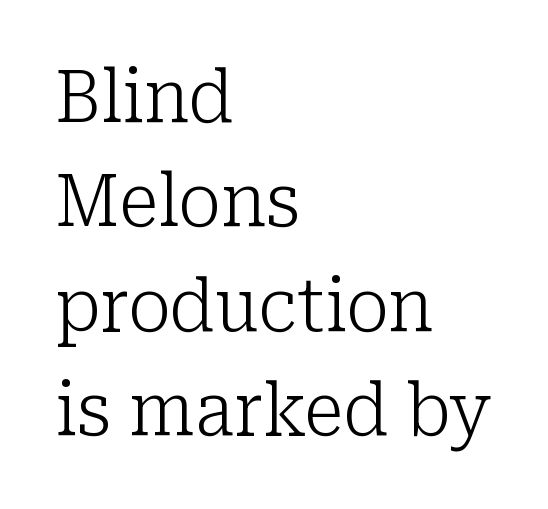
{"serif": "yes", "italic": "no", "bold": "no", "weight": "light", "width": "normal", "stroke_contrast": "low", "x_height": "medium", "monospaced": "no", "underline": "no", "align": "left", "line_spacing": "normal", "line_spacing_ratio": 1.45, "letter_spacing": "normal", "letter_spacing_em": 0.0, "glyph_px": 72}
